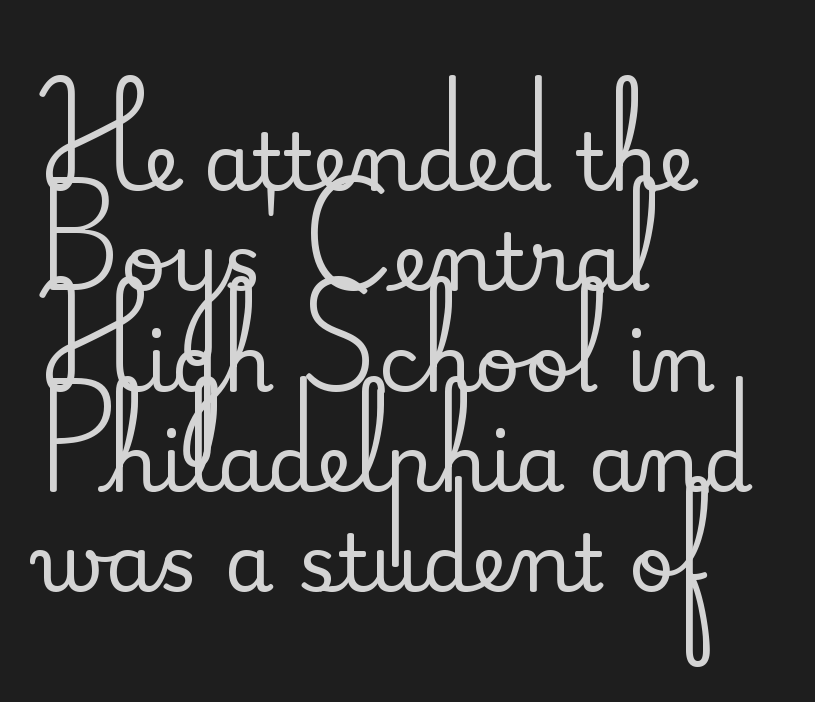
{"serif": "yes", "italic": "no", "width": "normal", "stroke_contrast": "medium", "x_height": "small", "monospaced": "no", "underline": "no", "align": "left", "line_spacing": "normal", "line_spacing_ratio": 1.27, "letter_spacing": "normal", "letter_spacing_em": 0.0, "glyph_px": 79}
